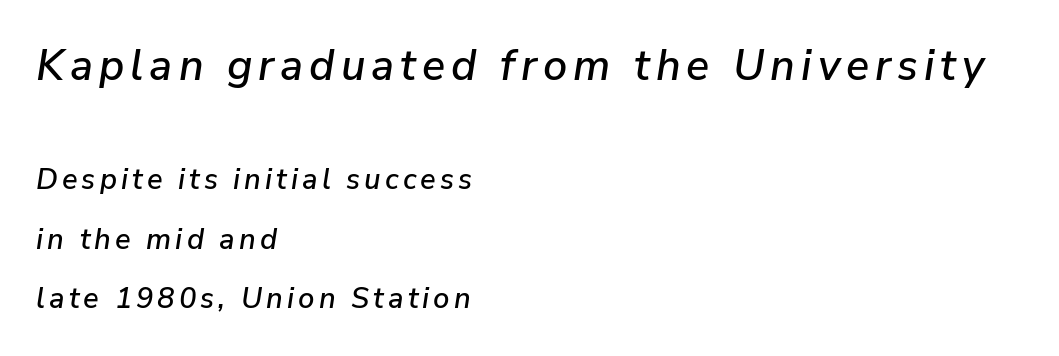
Is the type slanted? Yes — the strokes lean at a clear angle. In this sample the first text group is rendered at the bigger scale. The foot of each line stays bare and open. The face used here is proportionally spaced, like ordinary book or web type.
